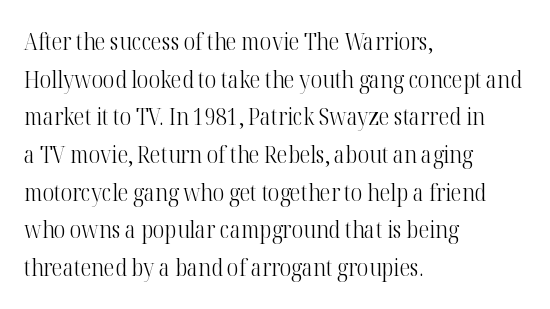
{"italic": "no", "bold": "no", "underline": "no", "align": "left", "line_spacing": "normal", "line_spacing_ratio": 1.57, "letter_spacing": "normal", "letter_spacing_em": 0.0, "glyph_px": 24}
